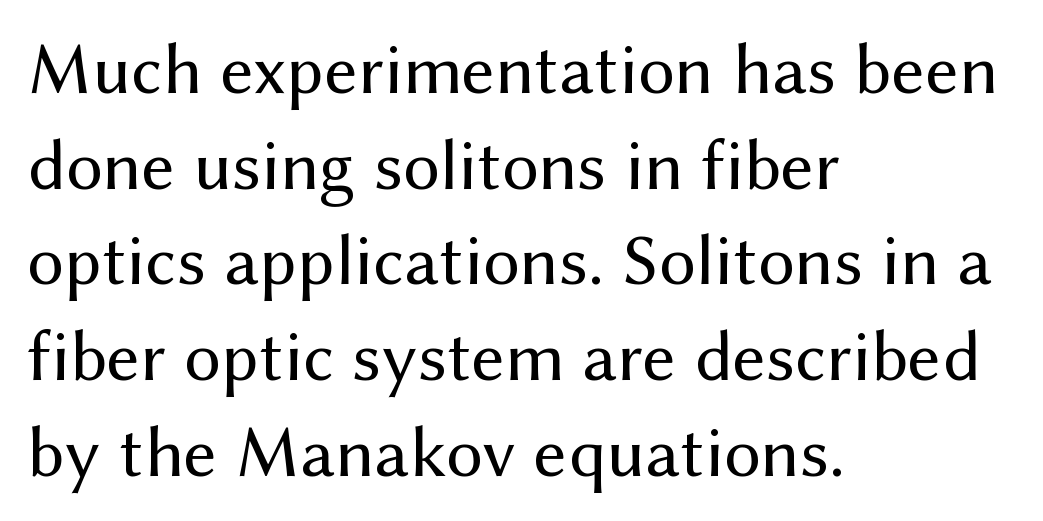
{"serif": "no", "italic": "no", "bold": "no", "weight": "regular", "width": "normal", "stroke_contrast": "medium", "x_height": "medium", "monospaced": "no", "underline": "no", "align": "left", "line_spacing": "normal", "line_spacing_ratio": 1.31, "letter_spacing": "normal", "letter_spacing_em": 0.0, "glyph_px": 73}
